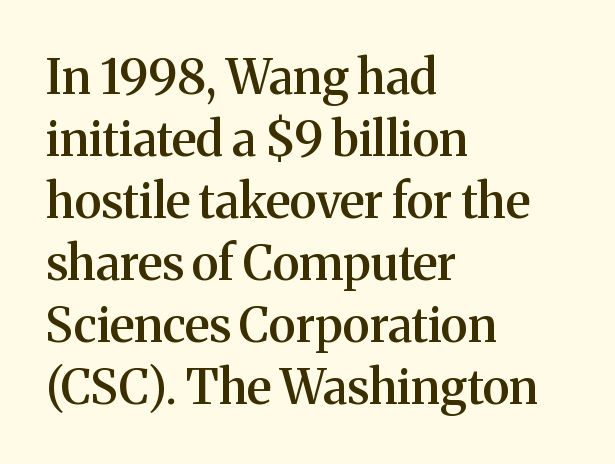
The image shows 48 px semibold serif type, upright; set left-aligned, normal line spacing (1.29x), normal letter spacing, not underlined; medium stroke contrast and a medium x-height.
